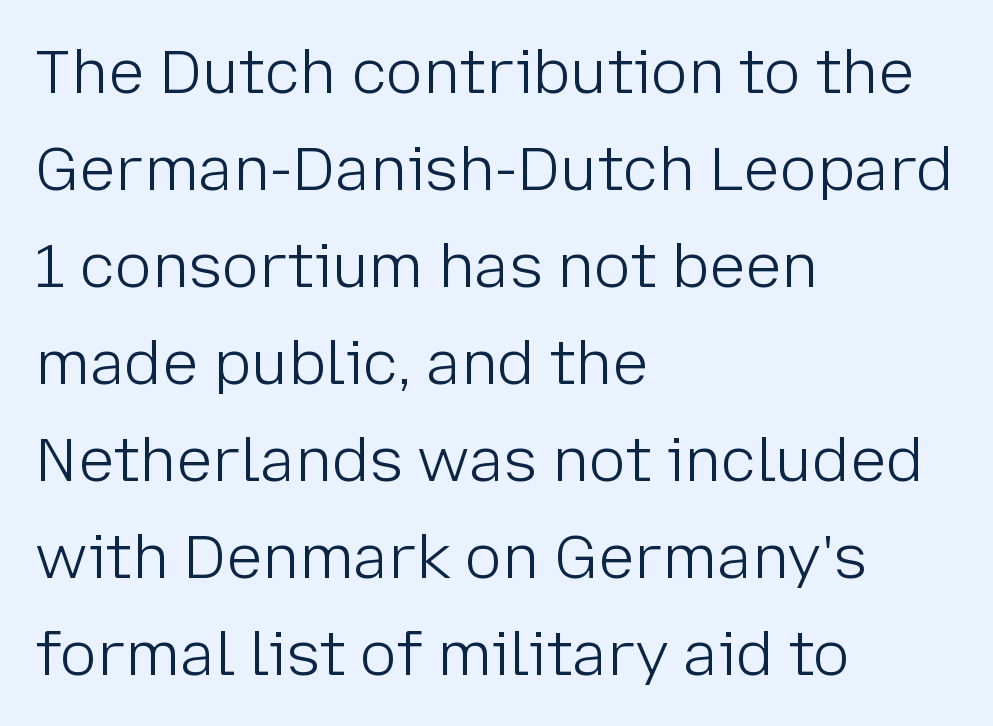
The image shows 61 px light sans-serif type, upright; set left-aligned, normal line spacing (1.59x), normal letter spacing, not underlined; low stroke contrast and a medium x-height.
